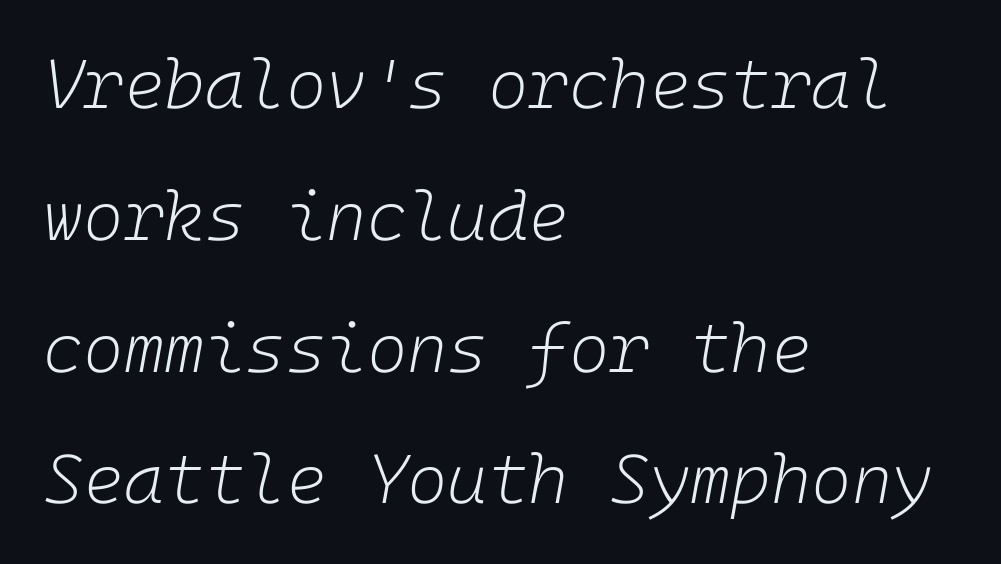
{"italic": "yes", "lean": "right", "slant_degrees": 10, "bold": "no", "weight": "light", "width": "normal", "stroke_contrast": "low", "x_height": "medium", "underline": "no", "align": "left", "line_spacing": "loose", "line_spacing_ratio": 1.91, "letter_spacing": "normal", "letter_spacing_em": 0.0, "glyph_px": 69}
